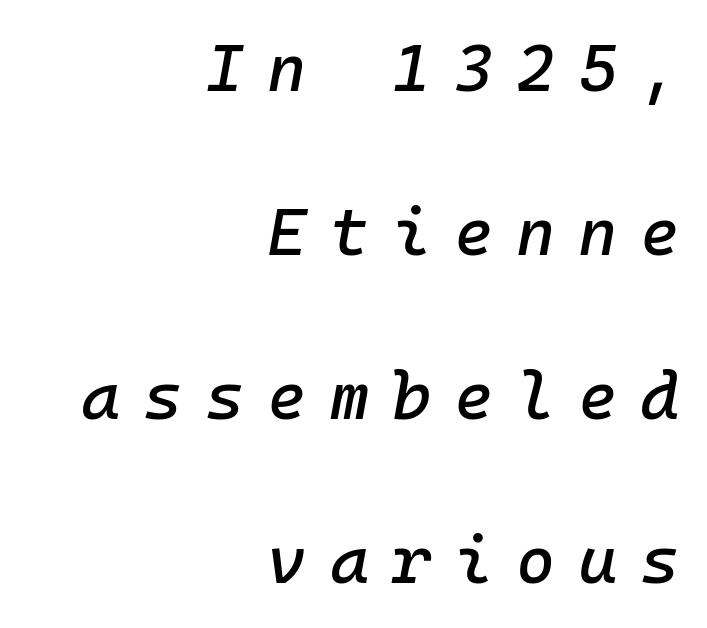
Is this a fixed-width face? Yes — each glyph sits in an identical cell. A student would call this right alignment; a typographer would say flush right, rag left. Nobody drew a line under any word here. Observe the lean: these are italic letterforms. Between one letter and the next there's a generous, obvious gap.
